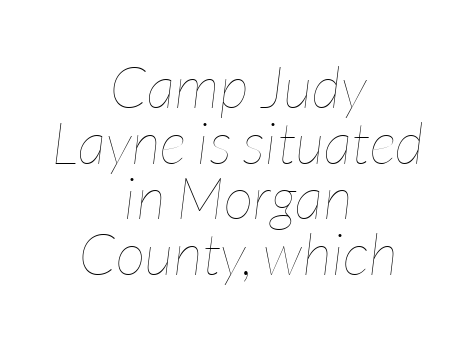
{"italic": "yes", "lean": "right", "slant_degrees": 7, "bold": "no", "weight": "thin", "width": "condensed", "stroke_contrast": "low", "x_height": "medium", "monospaced": "no", "underline": "no", "align": "center", "line_spacing": "tight", "line_spacing_ratio": 0.96, "letter_spacing": "normal", "letter_spacing_em": 0.0, "glyph_px": 58}
